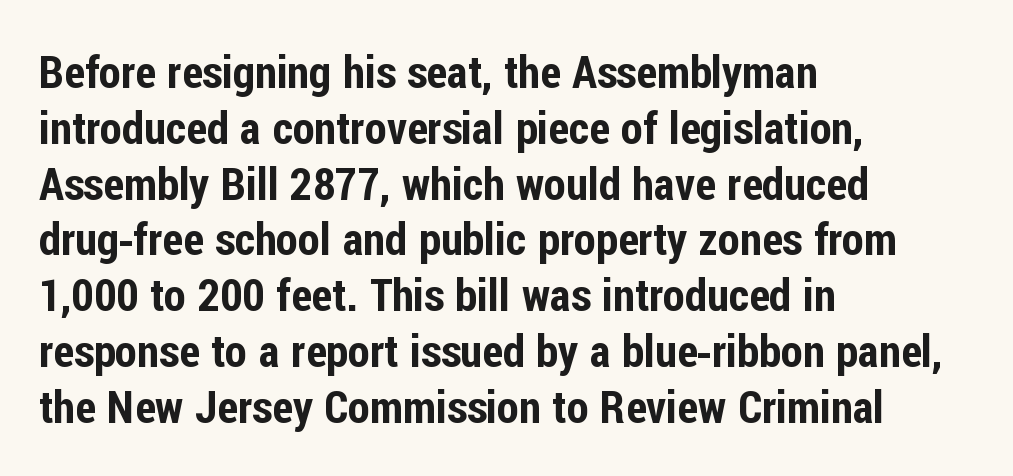
The image shows 45 px condensed sans-serif type, upright; set left-aligned, line spacing 1.24x, normal letter spacing, not underlined; low stroke contrast and a medium x-height.
